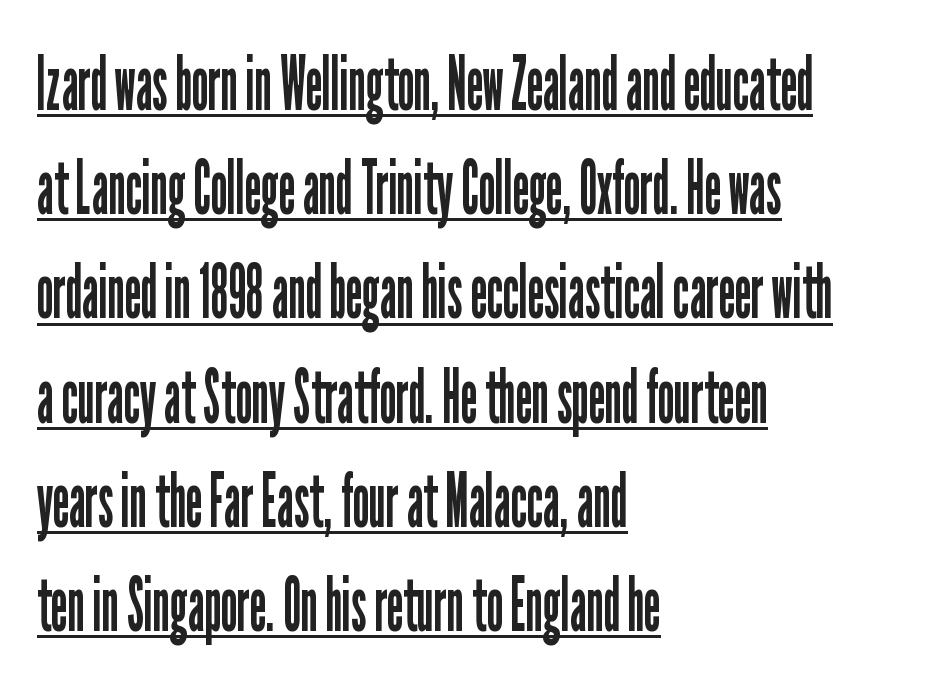
{"serif": "no", "italic": "no", "bold": "no", "weight": "regular", "width": "condensed", "stroke_contrast": "low", "x_height": "medium", "monospaced": "no", "underline": "yes", "align": "left", "line_spacing": "normal", "line_spacing_ratio": 1.39, "letter_spacing": "normal", "letter_spacing_em": 0.0, "glyph_px": 75}
